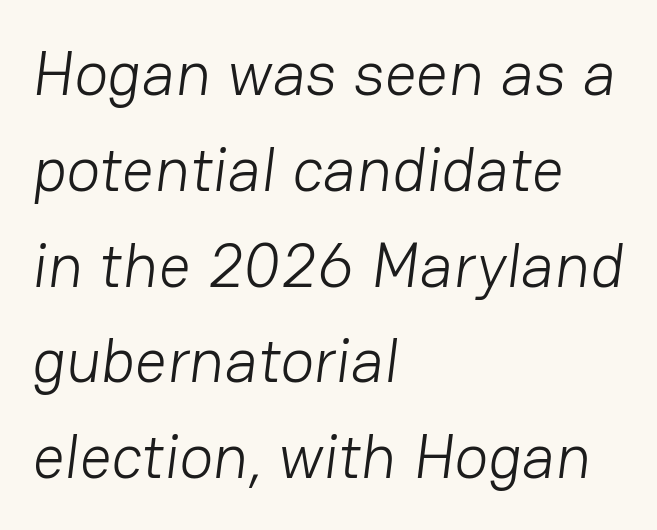
The image shows 63 px light sans-serif type; set left-aligned, normal line spacing (1.52x), normal letter spacing, not underlined; low stroke contrast and a medium x-height.
